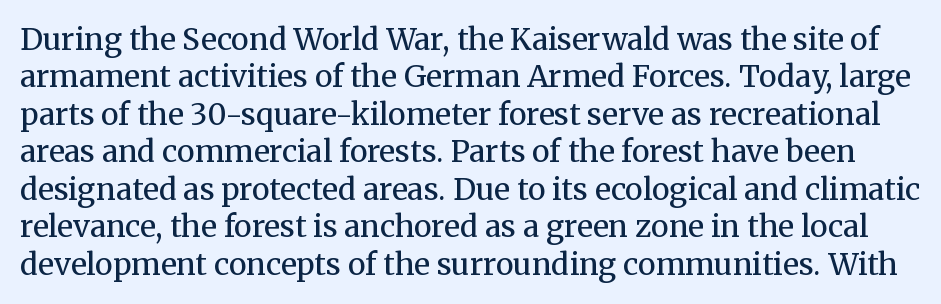
This reads as an unemphasized weight, regular at the heaviest. The font's upright variant was chosen for this text. Descender tails drop into unmarked territory. These lines are rendered in a variable-pitch font.
